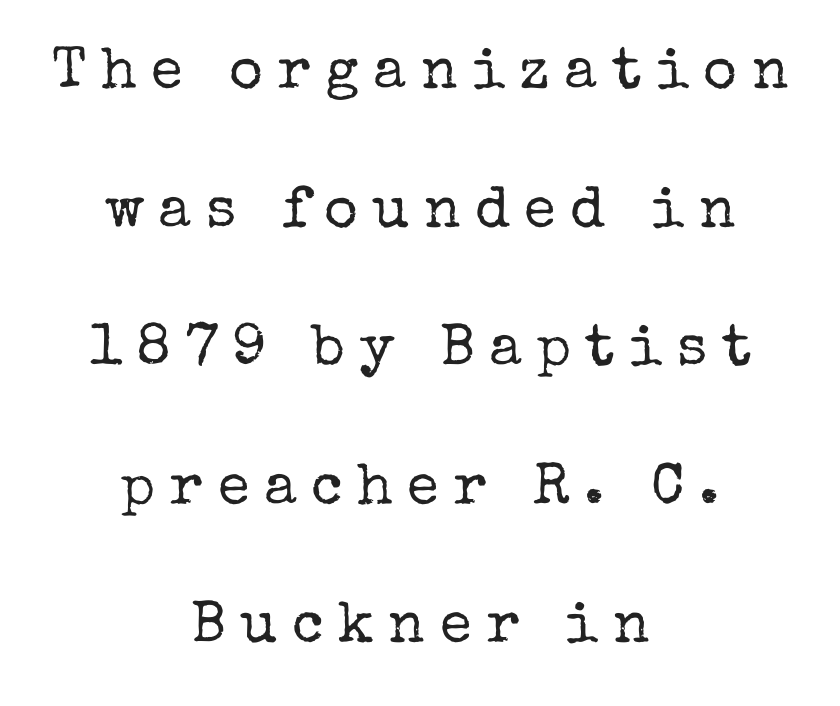
The image shows 58 px regular-weight serif type, upright; set centered, loose line spacing (2.39x), unusually wide letter spacing (+0.25 em), not underlined; low stroke contrast and a medium x-height.
